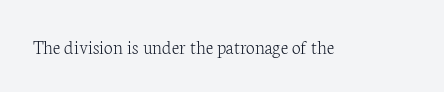
The image shows 20 px text type, upright; set normal letter spacing, not underlined.
